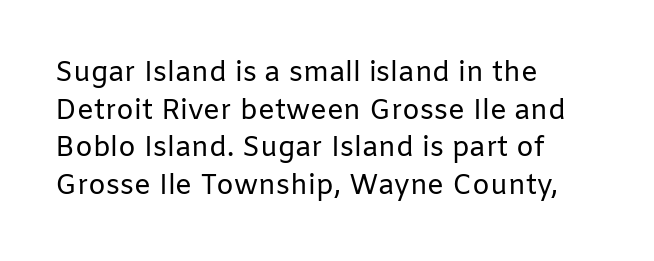
The image shows 28 px regular-weight sans-serif type, upright; set left-aligned, normal line spacing (1.34x), normal letter spacing, not underlined; low stroke contrast and a medium x-height.
